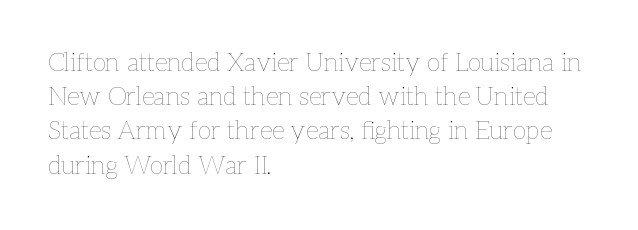
The area under the type is left untouched. A roman cut, with each character standing at attention. Observe the ordinary spacing: letters are neighbours, not strangers. Notice how the passage keeps a crisp vertical edge on the left only.
